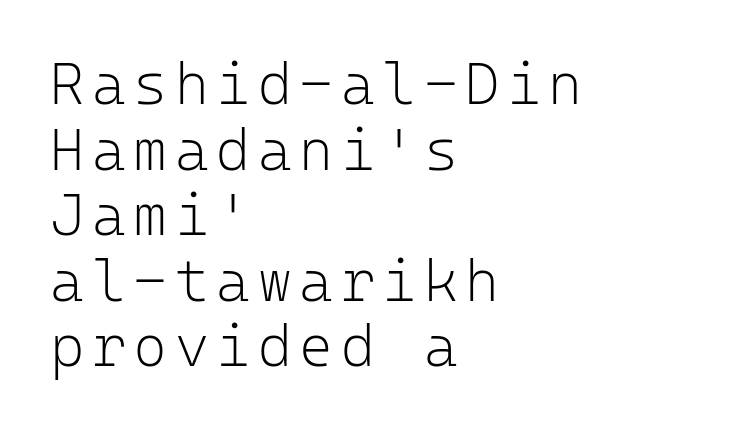
{"serif": "no", "italic": "no", "bold": "no", "weight": "light", "width": "normal", "stroke_contrast": "low", "x_height": "medium", "monospaced": "yes", "underline": "no", "align": "left", "line_spacing": "tight", "line_spacing_ratio": 1.13, "glyph_px": 58}
